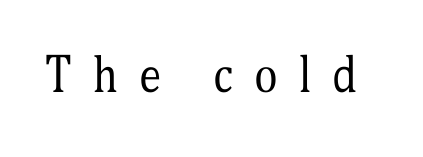
The image shows 45 px regular-weight, condensed serif type, upright; set unusually wide letter spacing (+0.47 em), not underlined; medium stroke contrast and a medium x-height.
